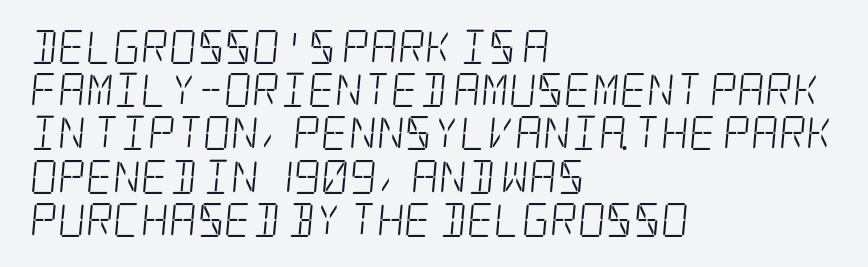
Q: Is the text bold? A: No.
Q: Is the typeface a serif or a sans-serif typeface? A: Serif.
Q: Is the text underlined? A: No.
Q: How is the paragraph aligned? A: Left-aligned.
Q: Is the spacing between letters normal or unusually wide? A: Normal.
Q: Is the spacing between lines tight, normal or loose? A: Normal.
Q: Width (condensed, normal, or wide)? A: Condensed.
Q: Stroke contrast? A: Low.
Q: x-height? A: Large.
